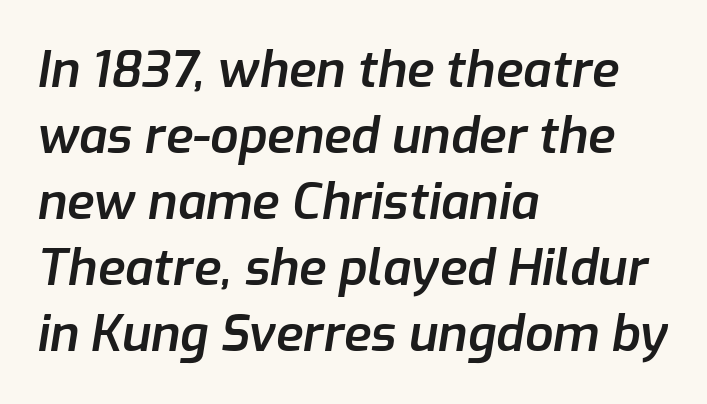
{"italic": "yes", "lean": "right", "slant_degrees": 9, "bold": "semi", "weight": "semibold", "width": "normal", "stroke_contrast": "low", "x_height": "medium", "monospaced": "no", "underline": "no", "align": "left", "line_spacing": "normal", "line_spacing_ratio": 1.32, "letter_spacing": "normal", "letter_spacing_em": 0.0, "glyph_px": 50}
